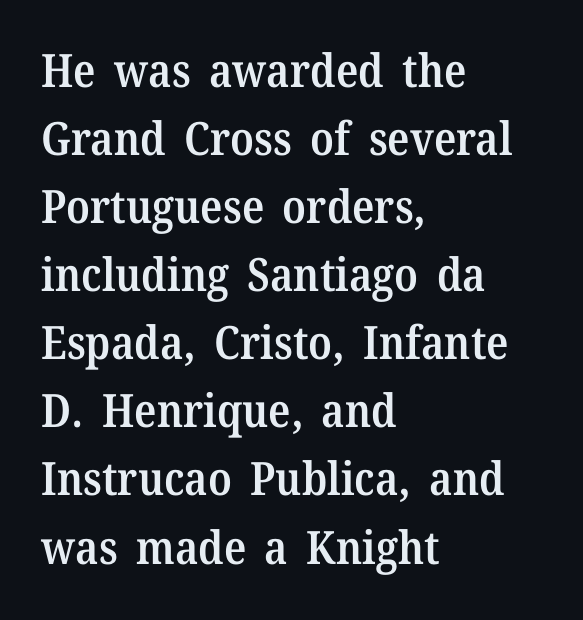
{"serif": "yes", "italic": "no", "bold": "semi", "weight": "semibold", "width": "normal", "stroke_contrast": "medium", "x_height": "medium", "monospaced": "no", "underline": "no", "align": "left", "line_spacing": "normal", "line_spacing_ratio": 1.48, "letter_spacing": "normal", "letter_spacing_em": 0.0, "glyph_px": 46}
